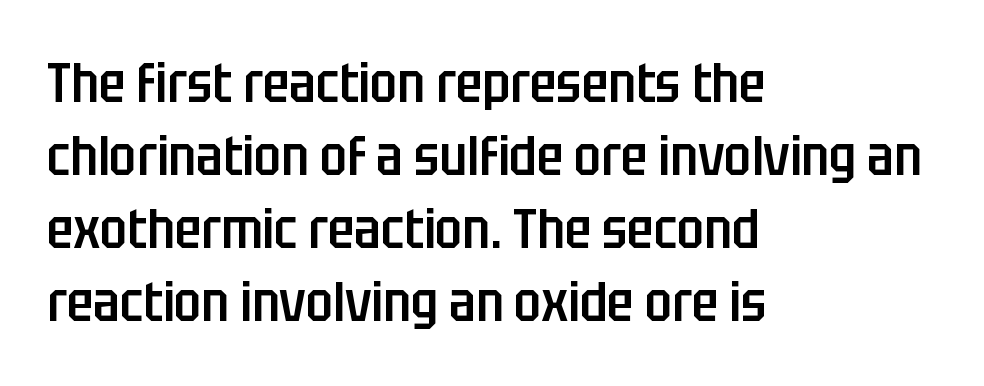
Q: Is the text bold? A: Semi-bold.
Q: Is the text italic (slanted)? A: No, it is upright.
Q: Is the typeface a serif or a sans-serif typeface? A: Sans-serif.
Q: Is the text underlined? A: No.
Q: How is the paragraph aligned? A: Left-aligned.
Q: Is the spacing between letters normal or unusually wide? A: Normal.
Q: Is the spacing between lines tight, normal or loose? A: Normal.
Q: Width (condensed, normal, or wide)? A: Condensed.
Q: Stroke contrast? A: Low.
Q: x-height? A: Large.
Q: Monospaced? A: No.
